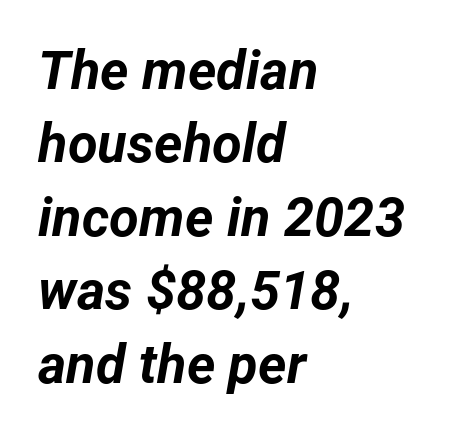
The image shows 54 px bold type, italic (leaning right); set left-aligned, normal line spacing (1.36x), normal letter spacing, not underlined; low stroke contrast and a medium x-height.
